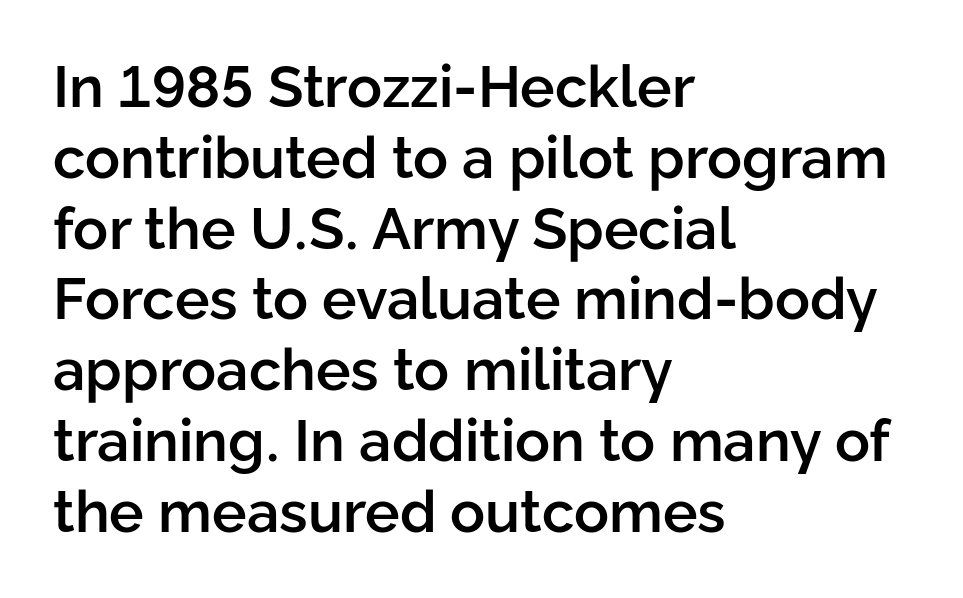
Q: Is the text bold? A: Semi-bold.
Q: Is the text italic (slanted)? A: No, it is upright.
Q: Is the typeface a serif or a sans-serif typeface? A: Sans-serif.
Q: Is the text underlined? A: No.
Q: How is the paragraph aligned? A: Left-aligned.
Q: Is the spacing between letters normal or unusually wide? A: Normal.
Q: Width (condensed, normal, or wide)? A: Normal.
Q: Stroke contrast? A: Low.
Q: x-height? A: Medium.
Q: Monospaced? A: No.
